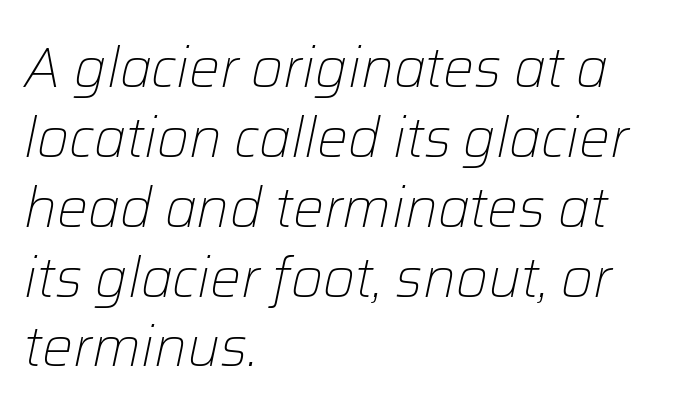
Regarding leading, the lines here are spaced in the standard way. Is the type heavy? It reads as light-to-regular instead. Glance below the letters and you will spot only blank space. The rendering uses natural spacing where letterforms have individual widths. Horizontal alignment here is leftward, the default for most running prose.
